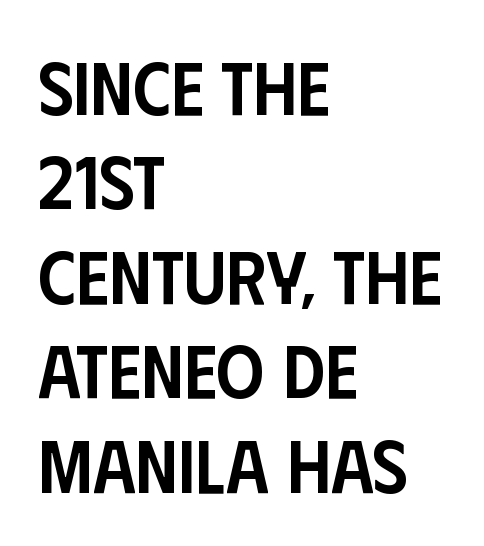
The image shows 75 px semibold, condensed sans-serif type, upright; set left-aligned, normal line spacing (1.26x), normal letter spacing, not underlined; low stroke contrast and a large x-height.
